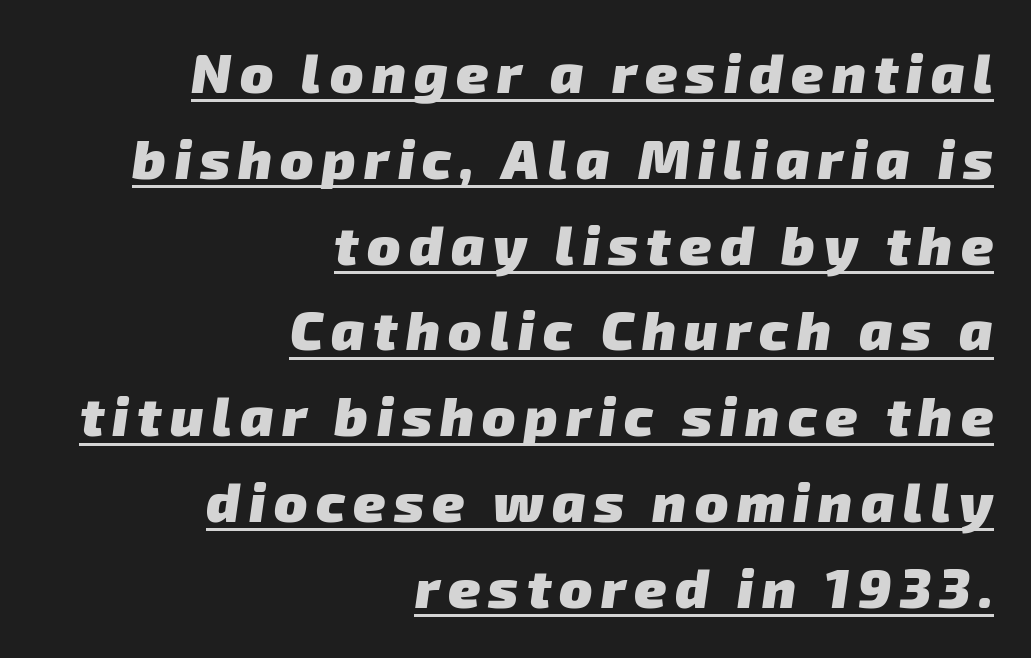
Q: Is the text bold? A: Yes.
Q: Is the typeface a serif or a sans-serif typeface? A: Sans-serif.
Q: Is the text underlined? A: Yes.
Q: How is the paragraph aligned? A: Right-aligned.
Q: Is the spacing between lines tight, normal or loose? A: Normal.
Q: Width (condensed, normal, or wide)? A: Normal.
Q: Stroke contrast? A: Low.
Q: x-height? A: Medium.
Q: Monospaced? A: No.
